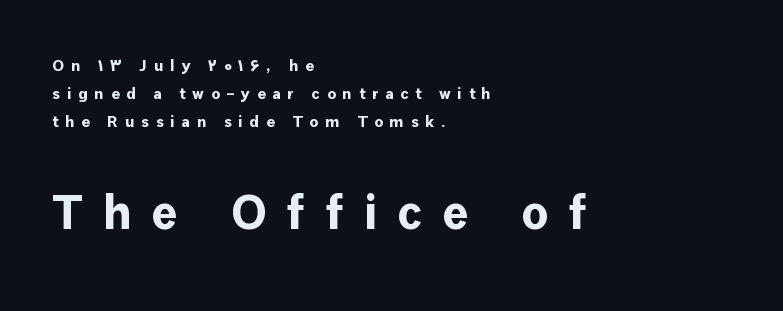
Q: Is the text bold? A: Yes.
Q: Is the text italic (slanted)? A: No, it is upright.
Q: Is the typeface a serif or a sans-serif typeface? A: Sans-serif.
Q: Is the text underlined? A: No.
Q: How is the paragraph aligned? A: Left-aligned.
Q: Is the spacing between letters normal or unusually wide? A: Unusually wide.
Q: Which block of text is set in a larger size, the first (top) or the second (bottom)? A: The second (bottom) one.
Q: Width (condensed, normal, or wide)? A: Normal.
Q: Stroke contrast? A: Low.
Q: x-height? A: Medium.
Q: Monospaced? A: No.
